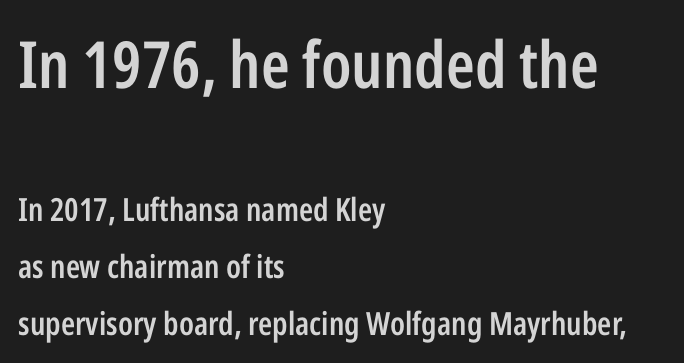
The image shows 65 px semibold, condensed sans-serif type, upright; set left-aligned, line spacing 1.78x, normal letter spacing, not underlined; the first (top) block is 2.03x larger; low stroke contrast and a medium x-height.
